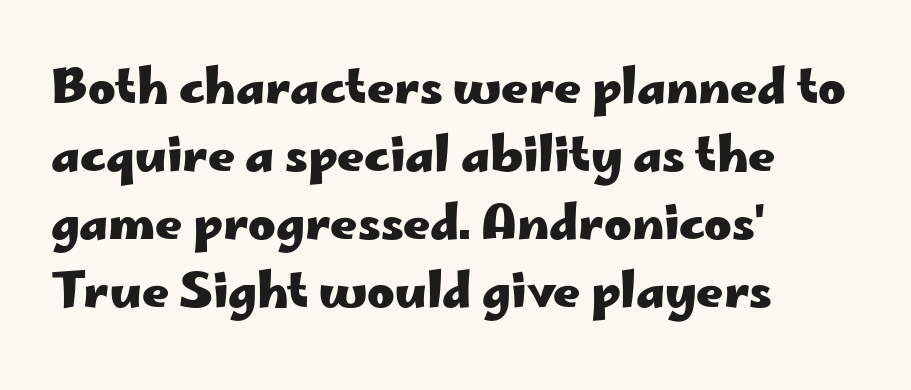
The image shows 47 px heavy, wide sans-serif type, upright; set left-aligned, normal line spacing (1.45x), normal letter spacing, not underlined; low stroke contrast and a small x-height.
